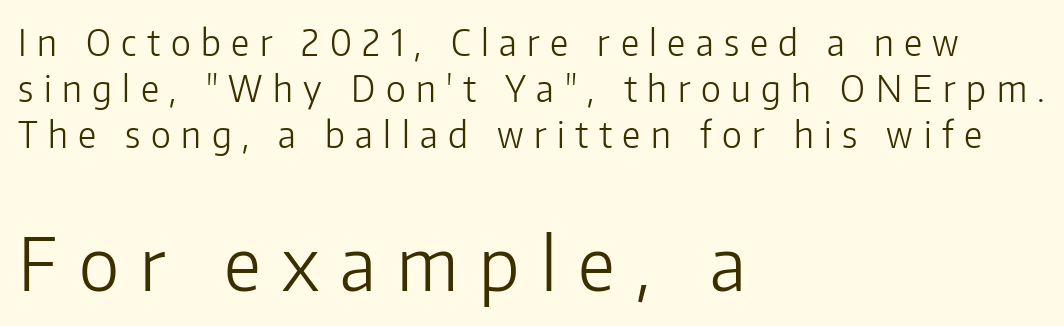
{"serif": "no", "italic": "no", "bold": "no", "weight": "light", "width": "normal", "stroke_contrast": "low", "x_height": "medium", "monospaced": "no", "underline": "no", "align": "left", "line_spacing": "normal", "line_spacing_ratio": 1.28, "letter_spacing": "wide", "letter_spacing_em": 0.29, "larger_block": "second", "size_ratio": 2.03, "glyph_px": 73}
